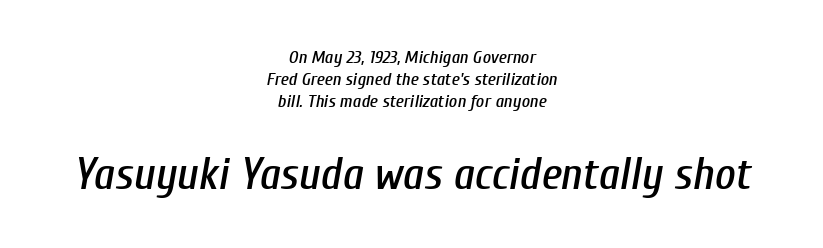
{"italic": "yes", "lean": "right", "slant_degrees": 10, "width": "condensed", "stroke_contrast": "low", "x_height": "medium", "monospaced": "no", "underline": "no", "align": "center", "line_spacing_ratio": 1.23, "letter_spacing": "normal", "letter_spacing_em": 0.0, "larger_block": "second", "size_ratio": 2.5, "glyph_px": 45}
